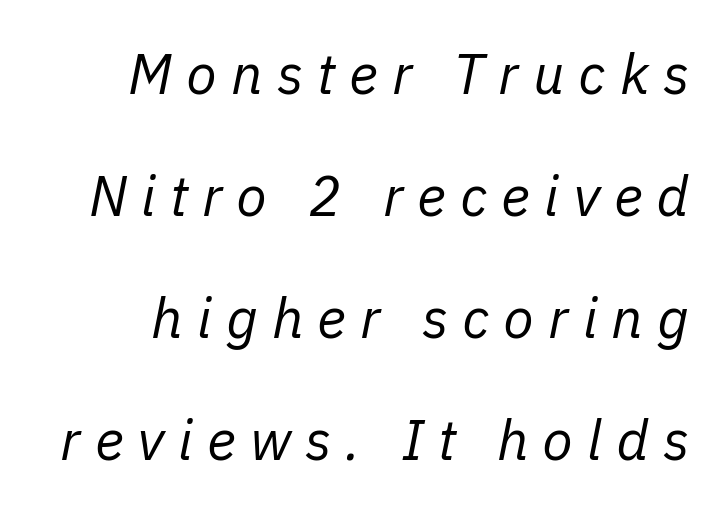
Rule under the text: the space is simply empty. Notice how the stems are inclined rather than vertical — that's the hallmark of italics. The line-height multiplier appears high, well above default. The passage shown is typed in a proportional face where columns would drift.
